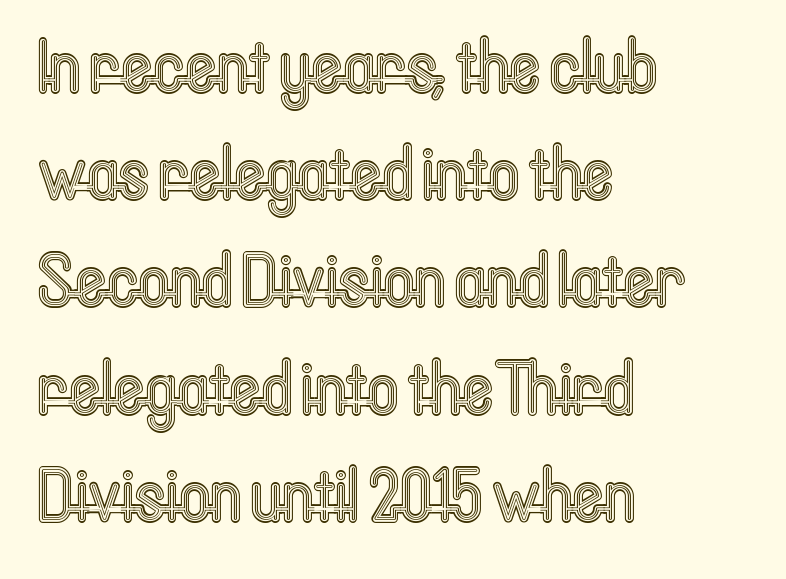
The image shows 75 px condensed type, upright; set left-aligned, normal line spacing (1.43x), normal letter spacing, not underlined; a medium x-height.
